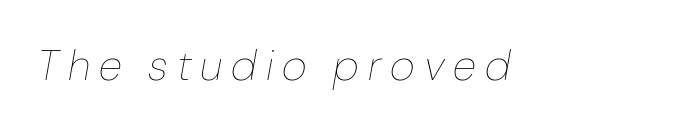
{"italic": "yes", "lean": "right", "slant_degrees": 10, "bold": "no", "weight": "thin", "width": "normal", "stroke_contrast": "low", "x_height": "medium", "monospaced": "no", "underline": "no", "letter_spacing": "wide", "letter_spacing_em": 0.21, "glyph_px": 43}
